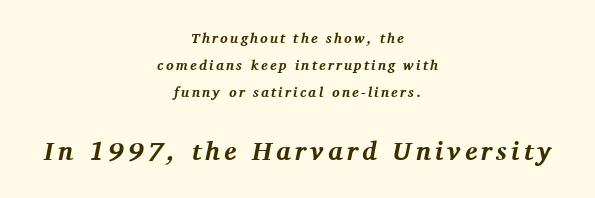
{"italic": "yes", "lean": "right", "slant_degrees": 11, "bold": "yes", "underline": "no", "align": "center", "line_spacing": "loose", "line_spacing_ratio": 1.93, "larger_block": "second", "size_ratio": 1.86, "glyph_px": 26}
